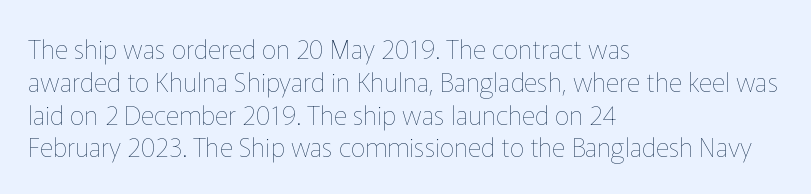
Q: Is the text bold? A: No.
Q: Is the text italic (slanted)? A: No, it is upright.
Q: Is the text underlined? A: No.
Q: How is the paragraph aligned? A: Left-aligned.
Q: Is the spacing between letters normal or unusually wide? A: Normal.
Q: Is the spacing between lines tight, normal or loose? A: Normal.
